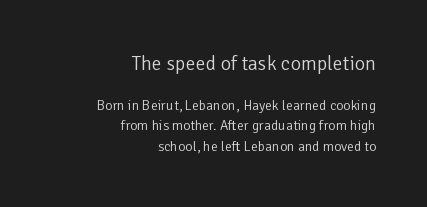
Q: Is the text bold? A: No.
Q: Is the text italic (slanted)? A: No, it is upright.
Q: Is the text underlined? A: No.
Q: How is the paragraph aligned? A: Right-aligned.
Q: Is the spacing between letters normal or unusually wide? A: Normal.
Q: Is the spacing between lines tight, normal or loose? A: Normal.
Q: Which block of text is set in a larger size, the first (top) or the second (bottom)? A: The first (top) one.
